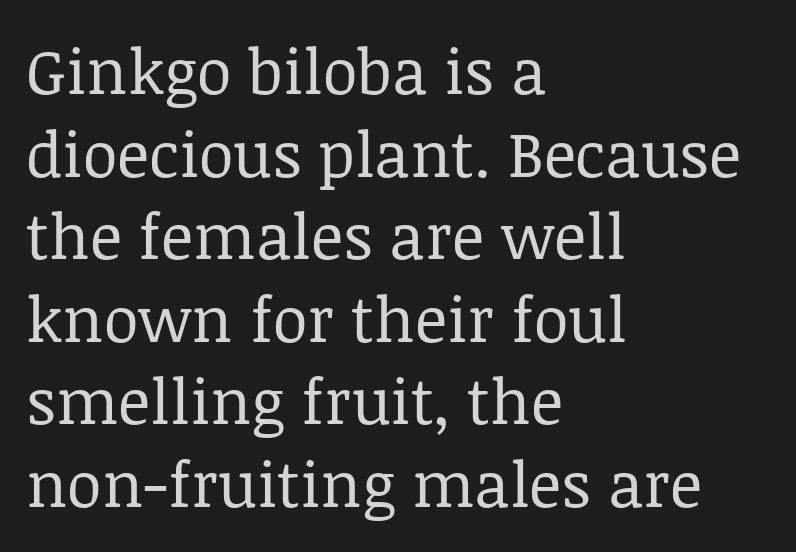
Q: Is the text bold? A: No.
Q: Is the text italic (slanted)? A: No, it is upright.
Q: Is the typeface a serif or a sans-serif typeface? A: Serif.
Q: Is the text underlined? A: No.
Q: How is the paragraph aligned? A: Left-aligned.
Q: Is the spacing between letters normal or unusually wide? A: Normal.
Q: Is the spacing between lines tight, normal or loose? A: Normal.
Q: Width (condensed, normal, or wide)? A: Normal.
Q: Stroke contrast? A: Low.
Q: x-height? A: Large.
Q: Monospaced? A: No.
